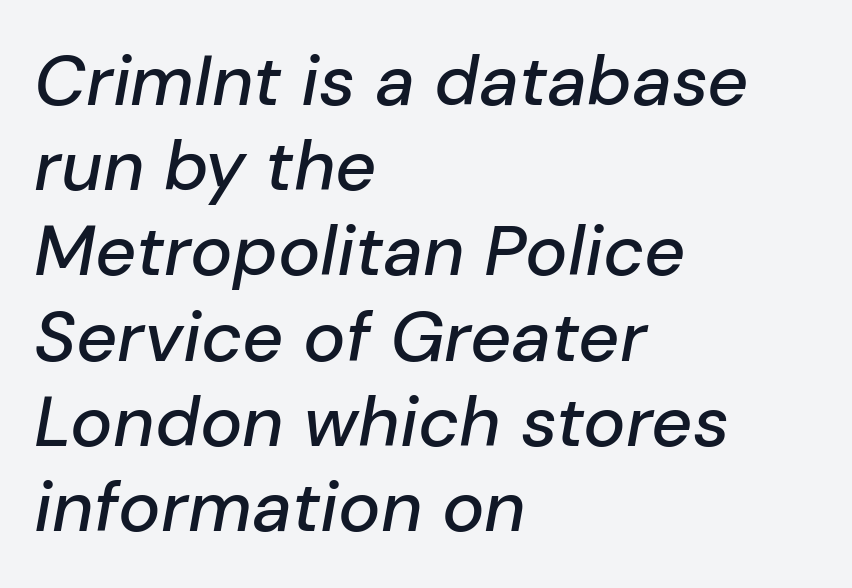
Q: Is the text italic (slanted)? A: Yes, it leans right by about 10 degrees.
Q: Is the text underlined? A: No.
Q: How is the paragraph aligned? A: Left-aligned.
Q: Is the spacing between letters normal or unusually wide? A: Normal.
Q: Width (condensed, normal, or wide)? A: Normal.
Q: Stroke contrast? A: Low.
Q: x-height? A: Medium.
Q: Monospaced? A: No.
